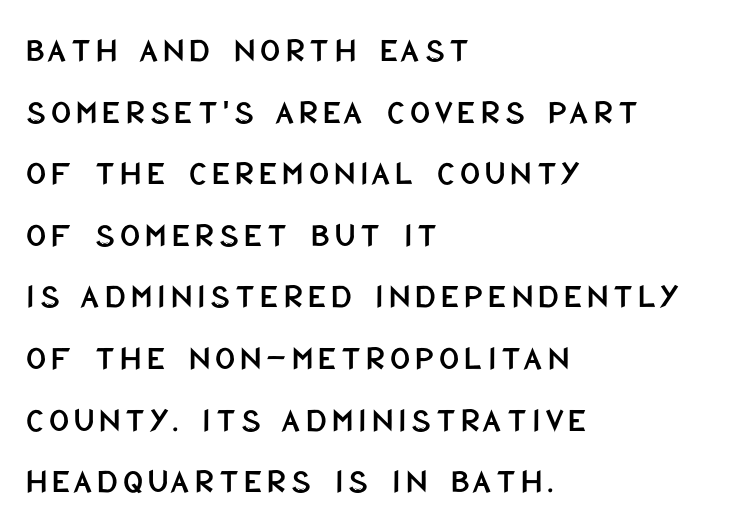
Q: Is the text italic (slanted)? A: No, it is upright.
Q: Is the typeface a serif or a sans-serif typeface? A: Sans-serif.
Q: Is the text underlined? A: No.
Q: How is the paragraph aligned? A: Left-aligned.
Q: Width (condensed, normal, or wide)? A: Condensed.
Q: Stroke contrast? A: Low.
Q: x-height? A: Large.
Q: Monospaced? A: No.
